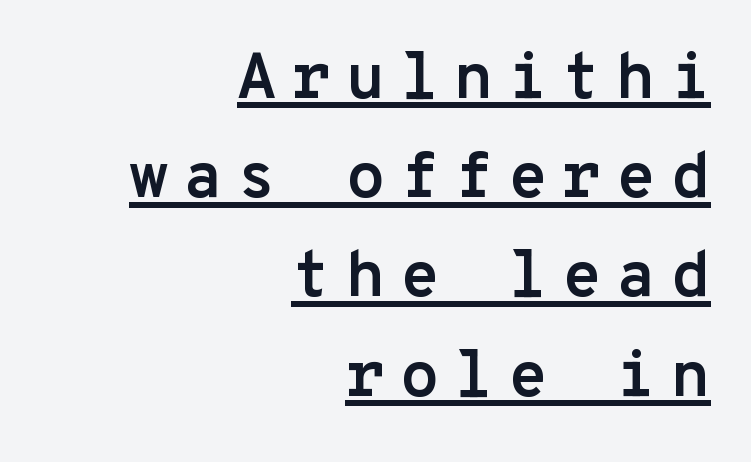
{"serif": "no", "italic": "no", "bold": "yes", "weight": "semibold", "width": "normal", "stroke_contrast": "low", "x_height": "medium", "monospaced": "yes", "underline": "yes", "align": "right", "line_spacing": "normal", "line_spacing_ratio": 1.55, "letter_spacing": "wide", "letter_spacing_em": 0.23, "glyph_px": 64}
